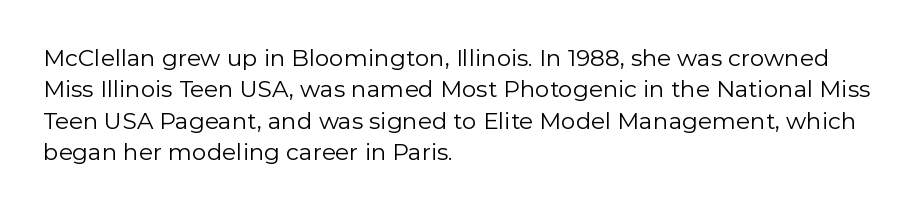
The image shows 23 px text type, upright; set left-aligned, normal line spacing (1.36x), normal letter spacing, not underlined.
